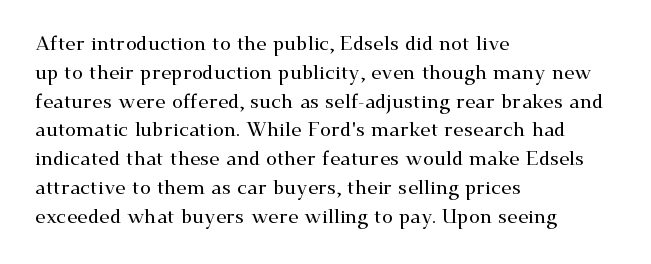
The image shows 20 px text type, upright; set left-aligned, normal line spacing (1.44x), normal letter spacing, not underlined.
